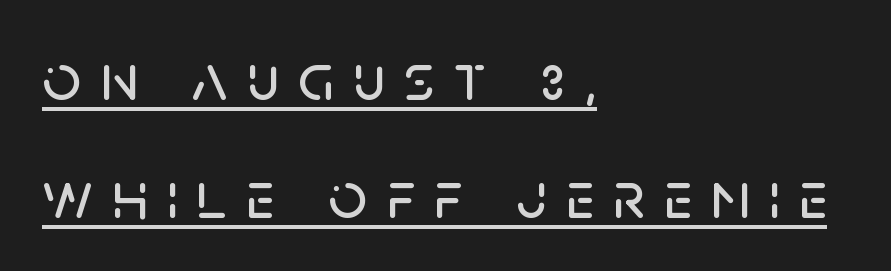
Q: Is the text italic (slanted)? A: No, it is upright.
Q: Is the typeface a serif or a sans-serif typeface? A: Sans-serif.
Q: Is the text underlined? A: Yes.
Q: How is the paragraph aligned? A: Left-aligned.
Q: Is the spacing between letters normal or unusually wide? A: Unusually wide.
Q: Width (condensed, normal, or wide)? A: Normal.
Q: Stroke contrast? A: Low.
Q: x-height? A: Large.
Q: Monospaced? A: No.
